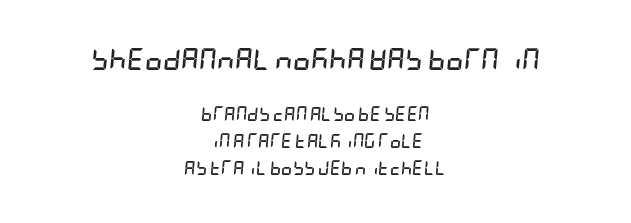
The image shows 22 px bold type, italic (leaning right); set centered, loose line spacing (1.9x), normal letter spacing, not underlined; the first (top) block is 1.57x larger.
